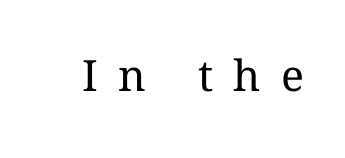
Tracking value appears strongly positive — letters spread wide. Words float on clear page, feet unadorned. Stem width sits at or under what a default text font uses. Varying glyph widths throughout — classic text-font behaviour.
